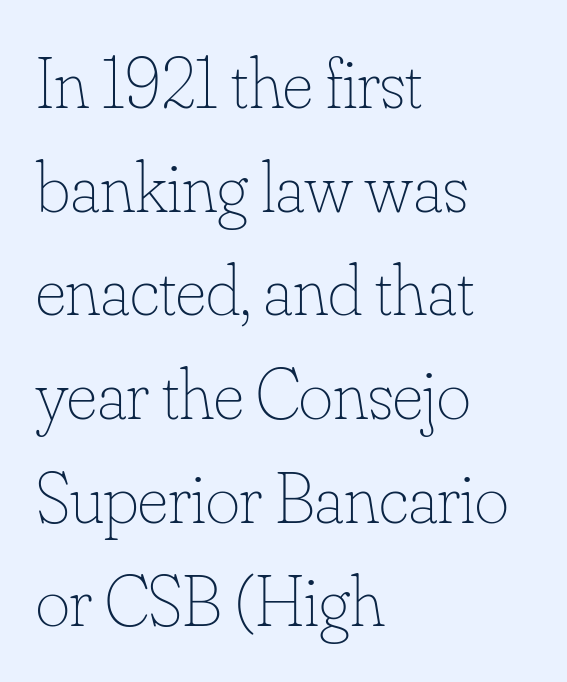
{"italic": "no", "bold": "no", "weight": "thin", "width": "normal", "stroke_contrast": "low", "x_height": "small", "monospaced": "no", "underline": "no", "align": "left", "line_spacing": "normal", "line_spacing_ratio": 1.42, "letter_spacing": "normal", "letter_spacing_em": 0.0, "glyph_px": 73}
